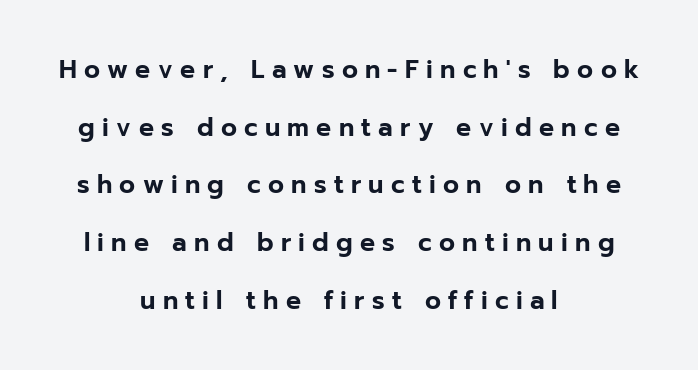
Q: Is the text italic (slanted)? A: No, it is upright.
Q: Is the text underlined? A: No.
Q: How is the paragraph aligned? A: Centered.
Q: Is the spacing between letters normal or unusually wide? A: Unusually wide.
Q: Is the spacing between lines tight, normal or loose? A: Loose.
